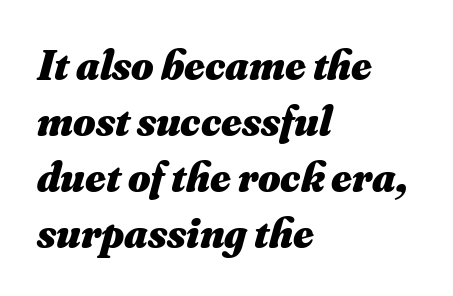
The area under the type is left untouched. As a designer I'd log this as weight 700, bold. The passage is arranged the way most books set body copy — flush left. Proportional: the letters do not fall into vertical columns. This rendering leaves character spacing at its baseline value.
